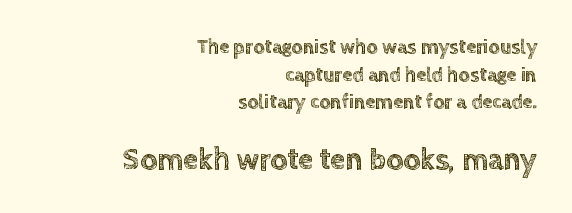
The image shows 30 px text type, upright; set right-aligned, normal line spacing (1.38x), normal letter spacing, not underlined; the second (bottom) block is 1.5x larger; a large x-height.
